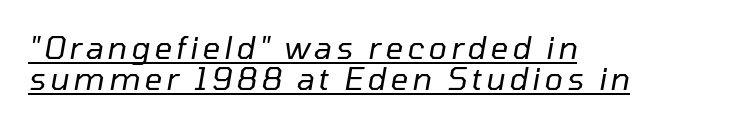
Horizontal alignment here is leftward, the default for most running prose. Is the stroke heavy? The answer is a plain regular-or-lighter. If you measured baseline to baseline, you'd find a short distance. The face used here is proportionally spaced, like ordinary book or web type. Looks like someone drew a line under every word here.
